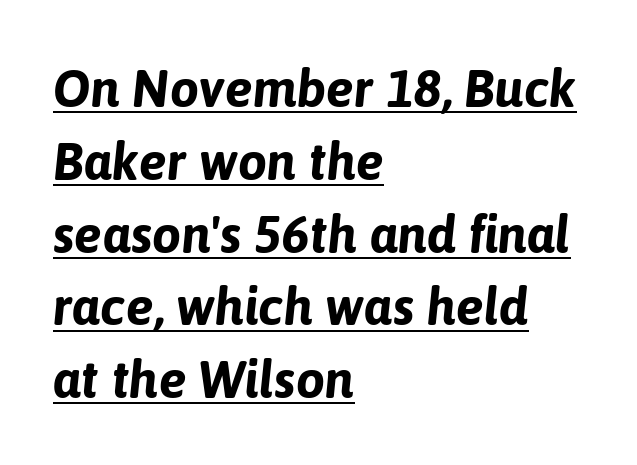
Q: Is the text bold? A: Yes.
Q: Is the text italic (slanted)? A: Yes, it leans right by about 6 degrees.
Q: Is the text underlined? A: Yes.
Q: How is the paragraph aligned? A: Left-aligned.
Q: Is the spacing between letters normal or unusually wide? A: Normal.
Q: Is the spacing between lines tight, normal or loose? A: Normal.
Q: Width (condensed, normal, or wide)? A: Normal.
Q: Stroke contrast? A: Low.
Q: x-height? A: Medium.
Q: Monospaced? A: No.
